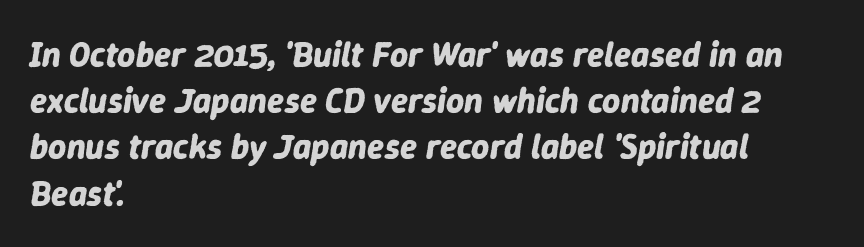
Q: Is the text bold? A: Yes.
Q: Is the text italic (slanted)? A: Yes, it leans right by about 9 degrees.
Q: Is the text underlined? A: No.
Q: How is the paragraph aligned? A: Left-aligned.
Q: Is the spacing between letters normal or unusually wide? A: Normal.
Q: Is the spacing between lines tight, normal or loose? A: Normal.
Q: Width (condensed, normal, or wide)? A: Normal.
Q: Stroke contrast? A: Low.
Q: x-height? A: Medium.
Q: Monospaced? A: No.
